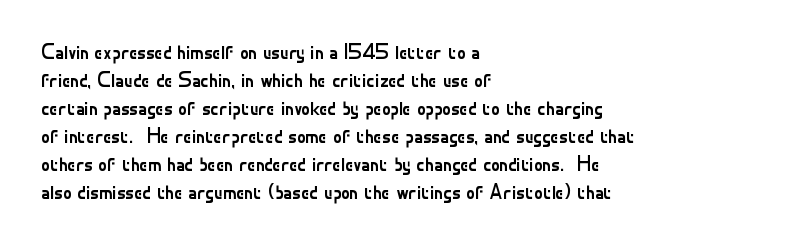
{"italic": "no", "bold": "no", "underline": "no", "align": "left", "line_spacing": "normal", "line_spacing_ratio": 1.33, "letter_spacing": "normal", "letter_spacing_em": 0.0, "glyph_px": 21}
